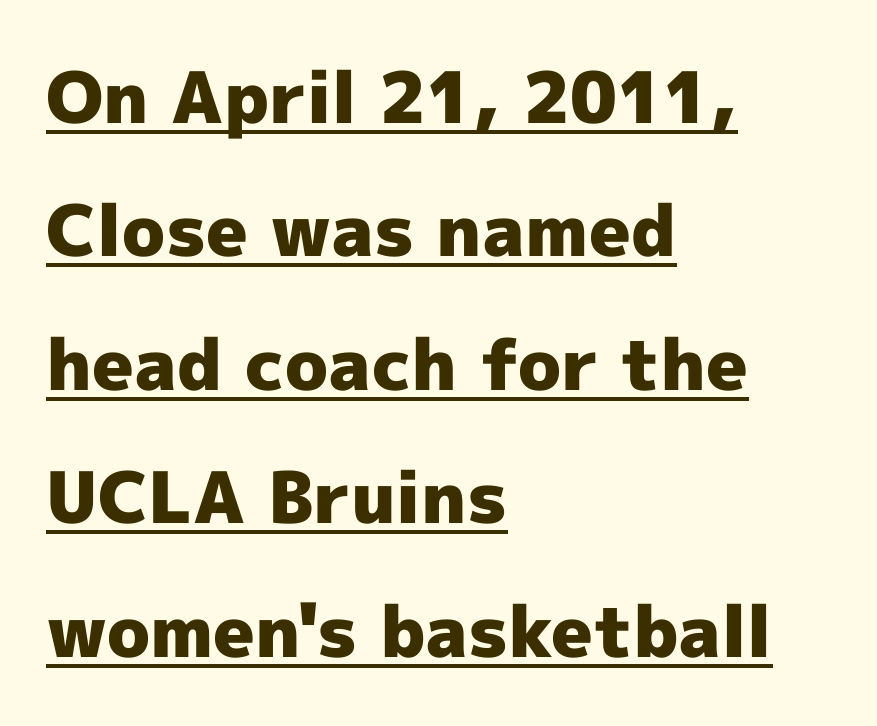
{"serif": "no", "italic": "no", "bold": "yes", "weight": "heavy", "width": "normal", "x_height": "medium", "monospaced": "no", "underline": "yes", "align": "left", "line_spacing_ratio": 1.88, "letter_spacing": "normal", "letter_spacing_em": 0.0, "glyph_px": 71}
